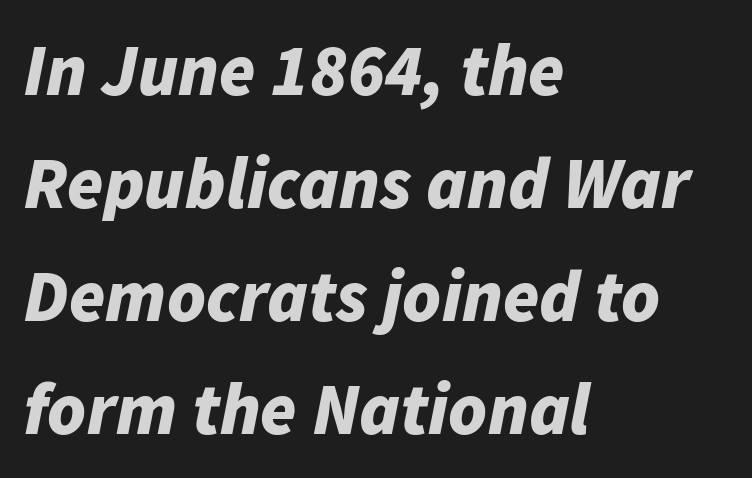
The image shows 73 px bold type, italic (leaning right); set left-aligned, normal line spacing (1.55x), normal letter spacing, not underlined; low stroke contrast and a medium x-height.
